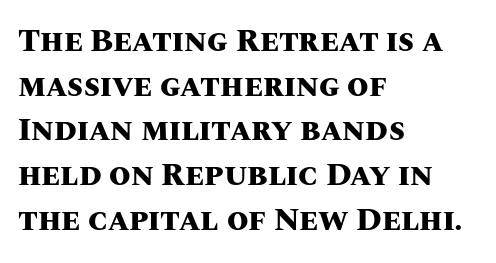
The image shows 31 px heavy type, upright; set left-aligned, normal line spacing (1.44x), normal letter spacing, not underlined; medium stroke contrast and a large x-height.
